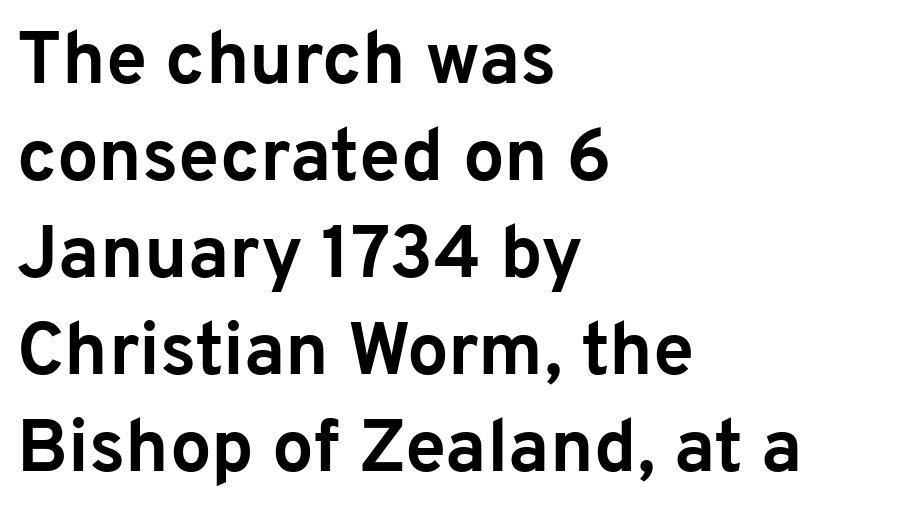
The image shows 74 px bold sans-serif type, upright; set left-aligned, normal line spacing (1.31x), normal letter spacing, not underlined; low stroke contrast and a medium x-height.
